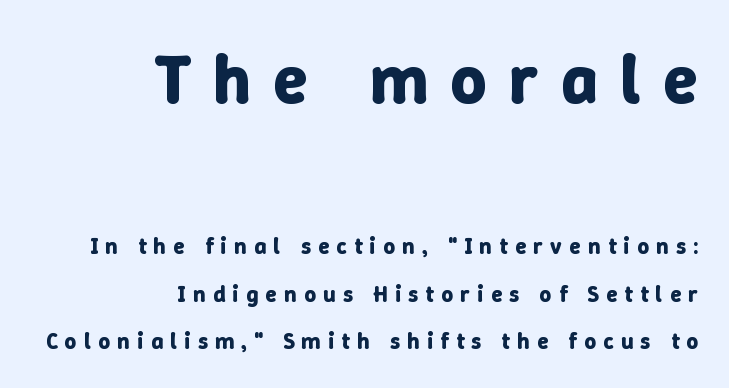
Q: Is the text bold? A: Yes.
Q: Is the text italic (slanted)? A: No, it is upright.
Q: Is the text underlined? A: No.
Q: How is the paragraph aligned? A: Right-aligned.
Q: Is the spacing between letters normal or unusually wide? A: Unusually wide.
Q: Is the spacing between lines tight, normal or loose? A: Loose.
Q: Which block of text is set in a larger size, the first (top) or the second (bottom)? A: The first (top) one.
Q: Width (condensed, normal, or wide)? A: Normal.
Q: Stroke contrast? A: Low.
Q: x-height? A: Medium.
Q: Monospaced? A: No.
